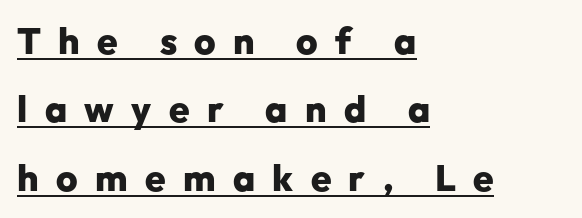
Q: Is the text bold? A: Yes.
Q: Is the text italic (slanted)? A: No, it is upright.
Q: Is the typeface a serif or a sans-serif typeface? A: Sans-serif.
Q: Is the text underlined? A: Yes.
Q: How is the paragraph aligned? A: Left-aligned.
Q: Is the spacing between letters normal or unusually wide? A: Unusually wide.
Q: Width (condensed, normal, or wide)? A: Normal.
Q: Stroke contrast? A: Low.
Q: x-height? A: Medium.
Q: Monospaced? A: No.
